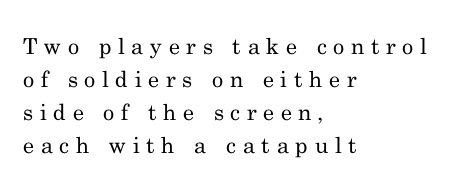
The image shows 22 px text type, upright; set left-aligned, normal line spacing (1.5x), unusually wide letter spacing (+0.3 em), not underlined.
